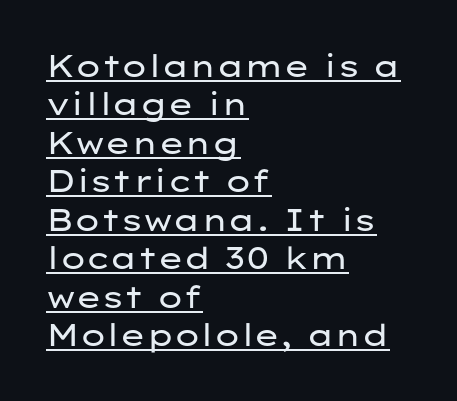
{"serif": "no", "italic": "no", "bold": "no", "weight": "regular", "width": "wide", "stroke_contrast": "low", "x_height": "medium", "monospaced": "no", "underline": "yes", "align": "left", "line_spacing_ratio": 1.24, "letter_spacing": "normal", "letter_spacing_em": 0.0, "glyph_px": 31}
